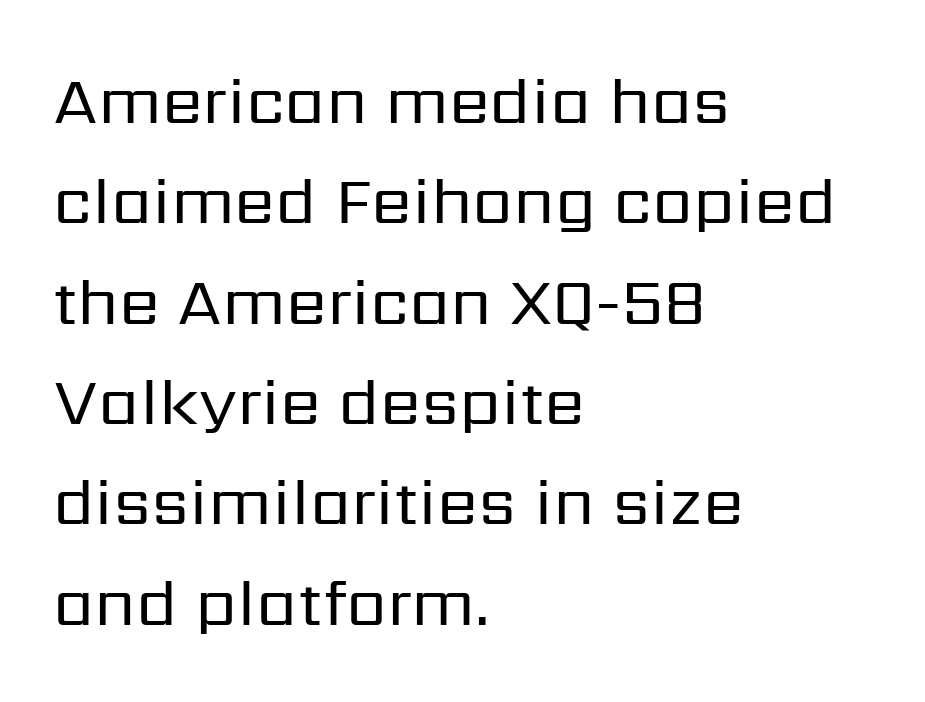
{"serif": "no", "italic": "no", "bold": "no", "weight": "regular", "width": "normal", "stroke_contrast": "low", "x_height": "medium", "monospaced": "no", "underline": "no", "align": "left", "line_spacing": "normal", "line_spacing_ratio": 1.52, "letter_spacing": "normal", "letter_spacing_em": 0.0, "glyph_px": 66}
